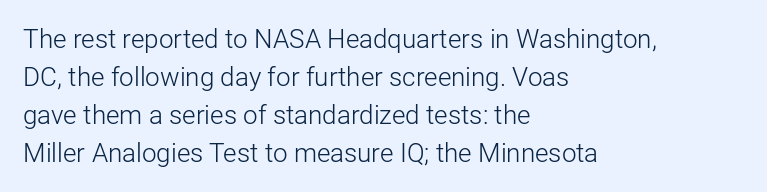
The image shows 26 px text type, upright; set left-aligned, normal line spacing (1.46x), normal letter spacing, not underlined.
